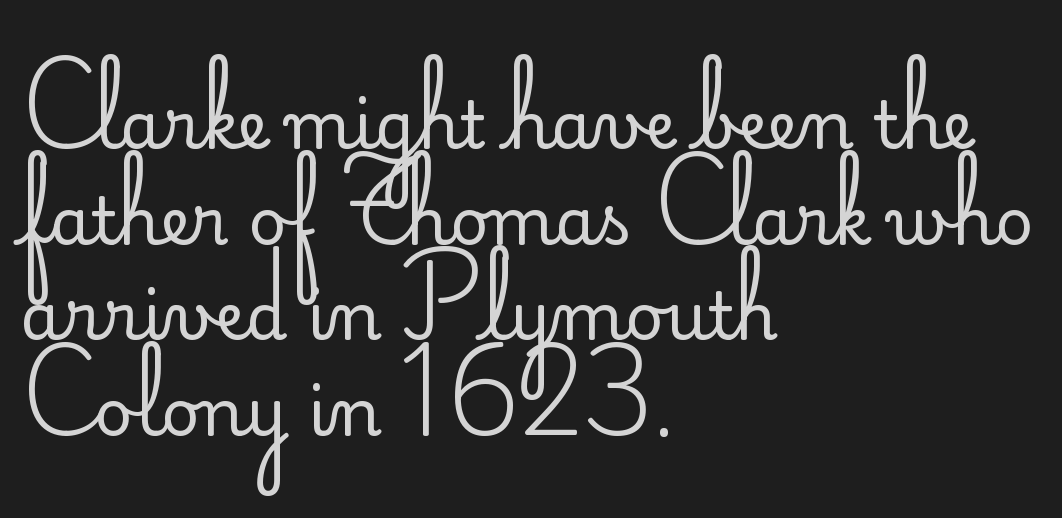
Q: Is the text bold? A: No.
Q: Is the text italic (slanted)? A: No, it is upright.
Q: Is the typeface a serif or a sans-serif typeface? A: Sans-serif.
Q: Is the text underlined? A: No.
Q: How is the paragraph aligned? A: Left-aligned.
Q: Is the spacing between letters normal or unusually wide? A: Normal.
Q: Is the spacing between lines tight, normal or loose? A: Normal.
Q: Width (condensed, normal, or wide)? A: Normal.
Q: Stroke contrast? A: Low.
Q: x-height? A: Small.
Q: Monospaced? A: No.
